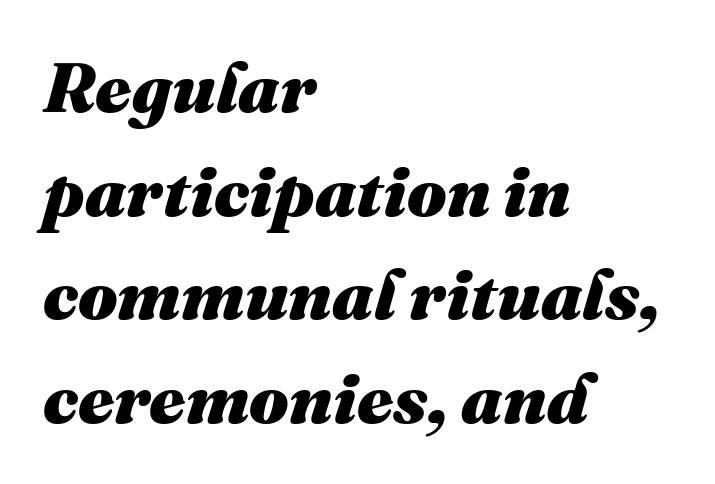
{"italic": "yes", "lean": "right", "slant_degrees": 16, "bold": "yes", "weight": "heavy", "width": "normal", "stroke_contrast": "medium", "x_height": "medium", "monospaced": "no", "underline": "no", "align": "left", "line_spacing": "normal", "line_spacing_ratio": 1.48, "letter_spacing": "normal", "letter_spacing_em": 0.0, "glyph_px": 70}
